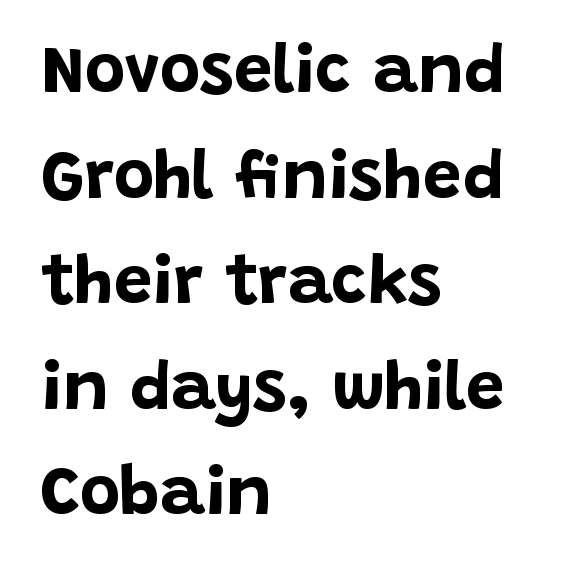
{"serif": "no", "italic": "no", "bold": "yes", "weight": "bold", "width": "normal", "stroke_contrast": "low", "x_height": "large", "monospaced": "no", "underline": "no", "align": "left", "line_spacing": "normal", "line_spacing_ratio": 1.53, "letter_spacing": "normal", "letter_spacing_em": 0.0, "glyph_px": 69}
